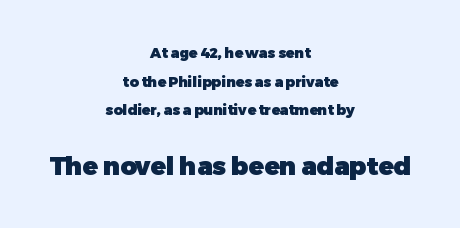
Q: Is the text bold? A: Yes.
Q: Is the text italic (slanted)? A: No, it is upright.
Q: Is the text underlined? A: No.
Q: How is the paragraph aligned? A: Centered.
Q: Is the spacing between letters normal or unusually wide? A: Normal.
Q: Is the spacing between lines tight, normal or loose? A: Loose.
Q: Which block of text is set in a larger size, the first (top) or the second (bottom)? A: The second (bottom) one.
